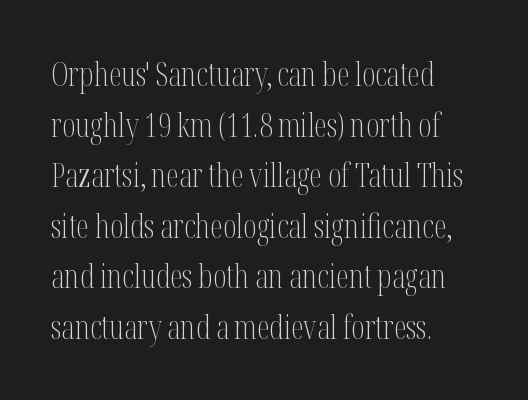
The image shows 32 px light, condensed serif type, upright; set left-aligned, normal line spacing (1.58x), normal letter spacing, not underlined; medium stroke contrast and a medium x-height.
